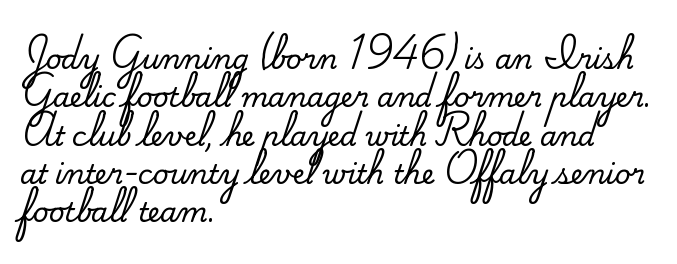
The image shows 27 px text type; set left-aligned, normal line spacing (1.42x), normal letter spacing, not underlined.
